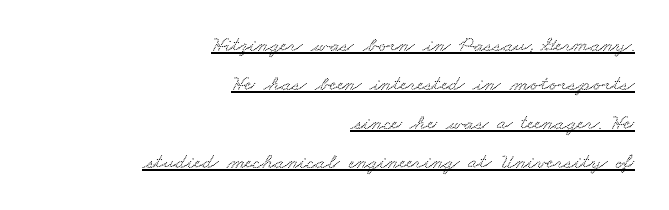
{"underline": "yes", "align": "right", "line_spacing_ratio": 1.77, "letter_spacing": "normal", "letter_spacing_em": 0.0, "glyph_px": 22}
